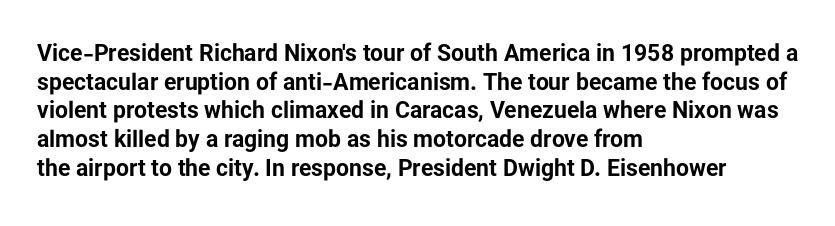
{"italic": "no", "bold": "yes", "underline": "no", "align": "left", "line_spacing": "normal", "line_spacing_ratio": 1.25, "letter_spacing": "normal", "letter_spacing_em": 0.0, "glyph_px": 23}
